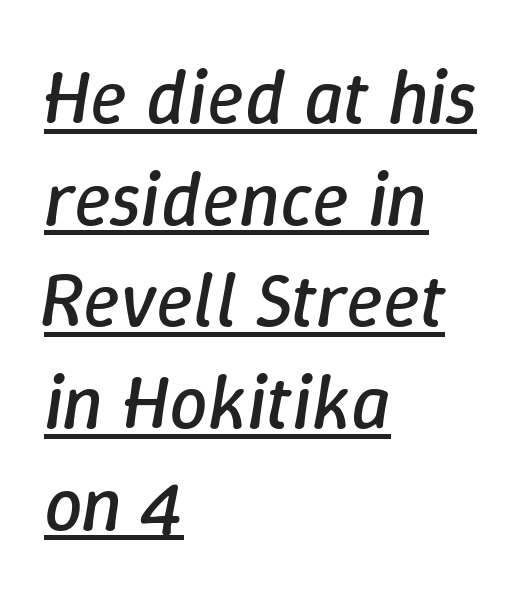
{"italic": "yes", "lean": "right", "slant_degrees": 9, "bold": "no", "weight": "regular", "width": "normal", "stroke_contrast": "low", "x_height": "medium", "monospaced": "no", "underline": "yes", "align": "left", "line_spacing": "normal", "line_spacing_ratio": 1.32, "letter_spacing": "normal", "letter_spacing_em": 0.0, "glyph_px": 77}
